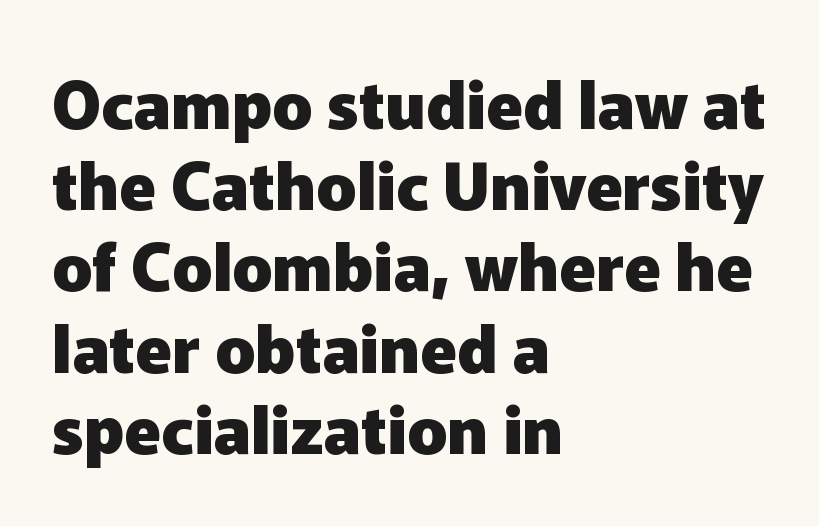
Q: Is the text bold? A: Yes.
Q: Is the text italic (slanted)? A: No, it is upright.
Q: Is the typeface a serif or a sans-serif typeface? A: Sans-serif.
Q: Is the text underlined? A: No.
Q: How is the paragraph aligned? A: Left-aligned.
Q: Is the spacing between letters normal or unusually wide? A: Normal.
Q: Width (condensed, normal, or wide)? A: Normal.
Q: Stroke contrast? A: Low.
Q: x-height? A: Medium.
Q: Monospaced? A: No.
